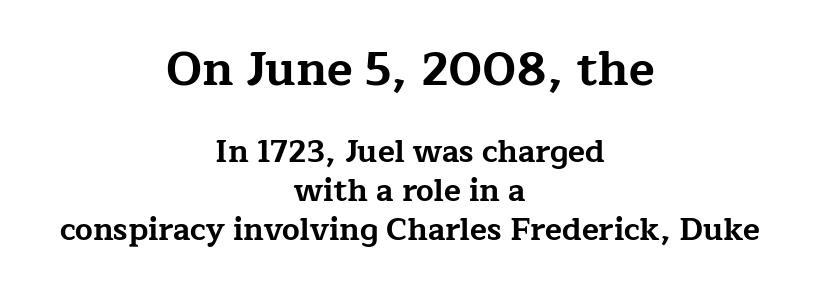
Q: Is the text bold? A: Yes.
Q: Is the text italic (slanted)? A: No, it is upright.
Q: Is the typeface a serif or a sans-serif typeface? A: Serif.
Q: Is the text underlined? A: No.
Q: How is the paragraph aligned? A: Centered.
Q: Is the spacing between letters normal or unusually wide? A: Normal.
Q: Is the spacing between lines tight, normal or loose? A: Normal.
Q: Which block of text is set in a larger size, the first (top) or the second (bottom)? A: The first (top) one.
Q: Width (condensed, normal, or wide)? A: Wide.
Q: Stroke contrast? A: Low.
Q: x-height? A: Medium.
Q: Monospaced? A: No.
